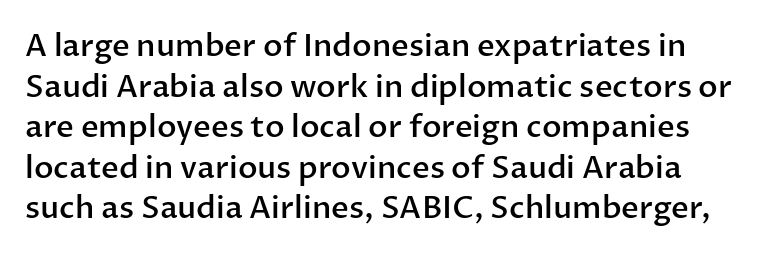
Is the letter spacing exaggerated? No — it looks like the ordinary default. The space between consecutive lines is moderate. The letters advance in unequal steps, a hallmark of proportional type. A roman cut, with each character standing at attention.
